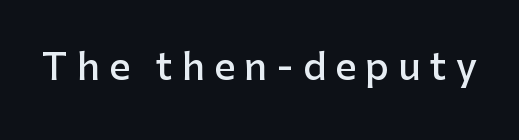
{"serif": "no", "italic": "no", "bold": "semi", "weight": "semibold", "width": "normal", "stroke_contrast": "low", "x_height": "medium", "monospaced": "no", "underline": "no", "letter_spacing": "wide", "letter_spacing_em": 0.25, "glyph_px": 37}
